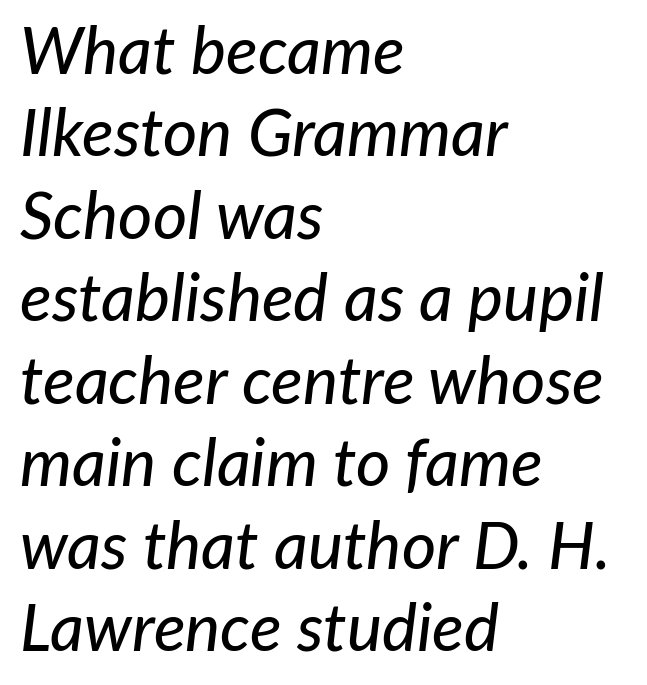
Line starts are locked; line ends wander. Rule under the text: the space is simply empty. Is this a fixed-width face? No — the glyphs have proportional, varying widths. No extra tracking has been applied to these lines. The whole block is typeset with a tilt. In terms of leading, this rendering sits right in the middle.
